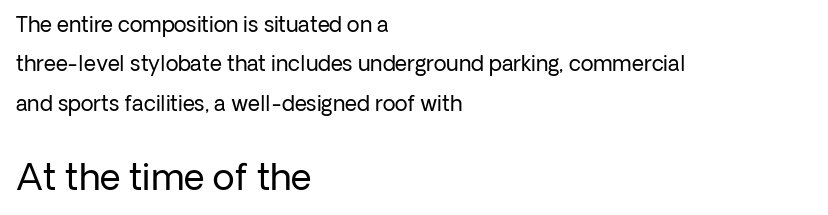
The image shows 36 px regular-weight sans-serif type, upright; set left-aligned, line spacing 1.87x, normal letter spacing, not underlined; the second (bottom) block is 1.71x larger; low stroke contrast and a medium x-height.
